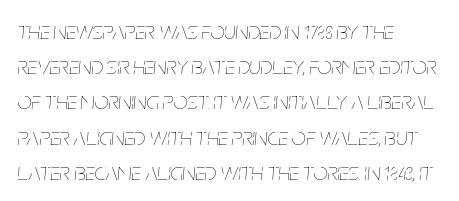
{"italic": "yes", "lean": "right", "slant_degrees": 5, "bold": "no", "underline": "no", "align": "left", "line_spacing": "normal", "line_spacing_ratio": 1.41, "letter_spacing": "normal", "letter_spacing_em": 0.0, "glyph_px": 25}
